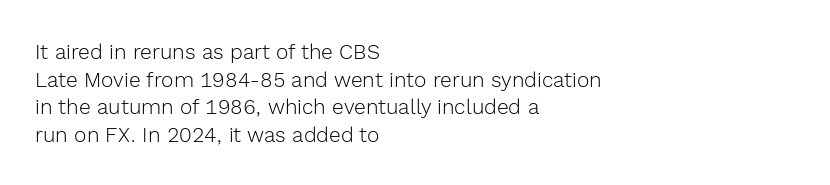
Teacher's note: observe the even left margin — that is flush-left alignment. The line texture is even and compact thanks to regular tracking. The lettering stays uniformly vertical, giving the passage a roman look. The baseline area is clear.
